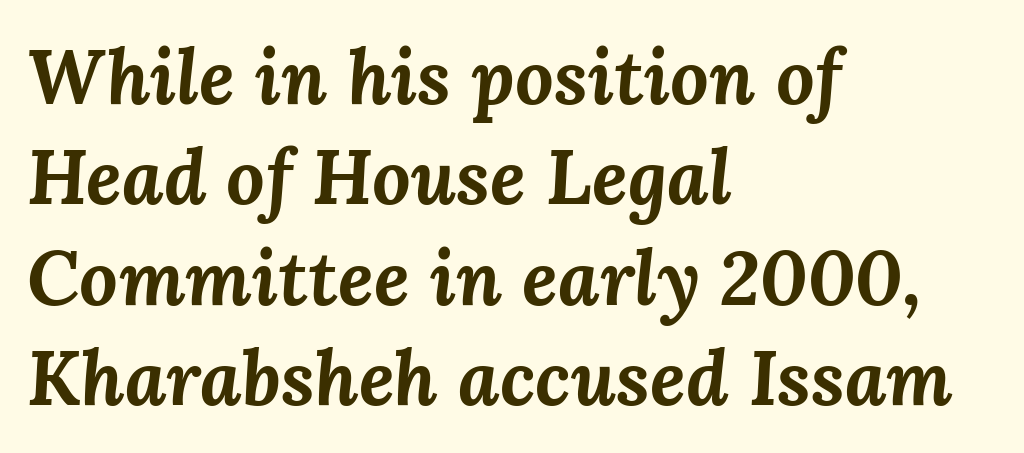
Q: Is the text bold? A: Yes.
Q: Is the text italic (slanted)? A: Yes, it leans right by about 3 degrees.
Q: Is the text underlined? A: No.
Q: How is the paragraph aligned? A: Left-aligned.
Q: Is the spacing between letters normal or unusually wide? A: Normal.
Q: Is the spacing between lines tight, normal or loose? A: Normal.
Q: Width (condensed, normal, or wide)? A: Normal.
Q: Stroke contrast? A: Medium.
Q: x-height? A: Medium.
Q: Monospaced? A: No.
